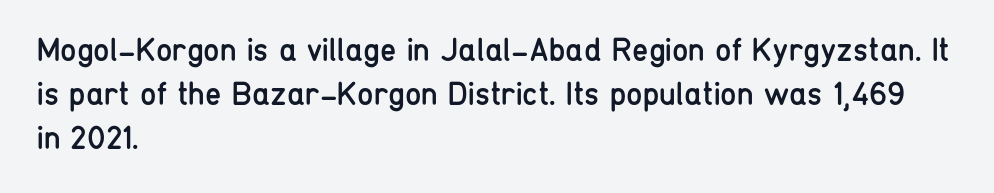
The image shows 33 px regular-weight, condensed sans-serif type, upright; set left-aligned, normal line spacing (1.33x), normal letter spacing, not underlined; low stroke contrast and a medium x-height.
